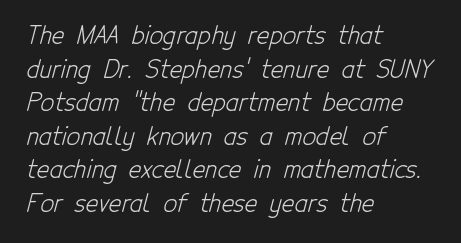
{"bold": "no", "underline": "no", "align": "left", "line_spacing": "normal", "line_spacing_ratio": 1.4, "letter_spacing": "normal", "letter_spacing_em": 0.0, "glyph_px": 24}
